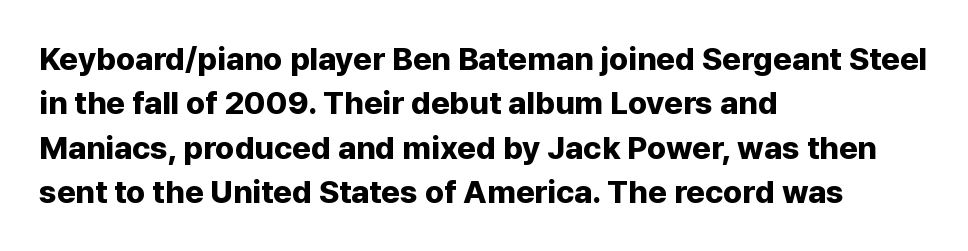
The image shows 32 px bold sans-serif type, upright; set left-aligned, normal line spacing (1.39x), normal letter spacing, not underlined; low stroke contrast and a medium x-height.
